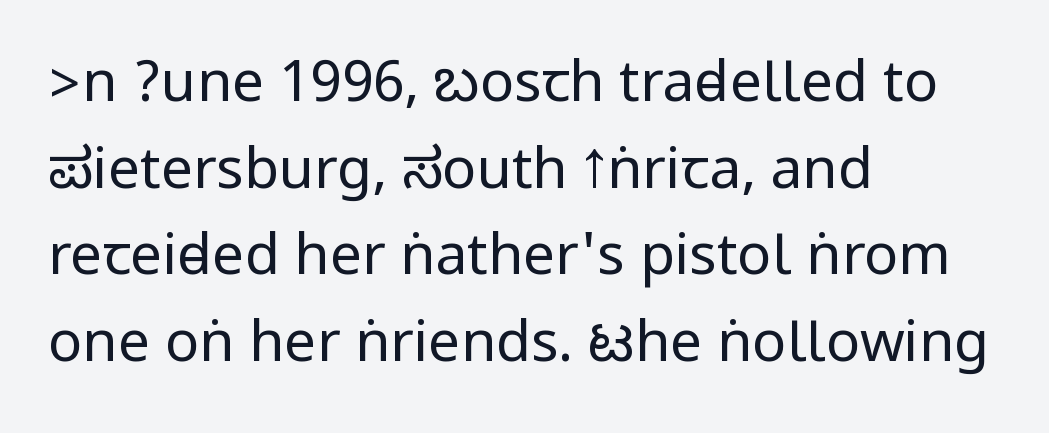
Q: Is the text bold? A: No.
Q: Is the text italic (slanted)? A: No, it is upright.
Q: Is the typeface a serif or a sans-serif typeface? A: Sans-serif.
Q: Is the text underlined? A: No.
Q: How is the paragraph aligned? A: Left-aligned.
Q: Is the spacing between letters normal or unusually wide? A: Normal.
Q: Is the spacing between lines tight, normal or loose? A: Normal.
Q: Width (condensed, normal, or wide)? A: Condensed.
Q: Stroke contrast? A: Low.
